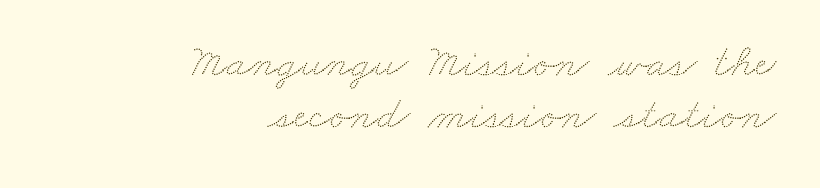
The image shows 46 px wide type; set right-aligned, tight line spacing (1.14x), normal letter spacing, not underlined; low stroke contrast and a small x-height.
